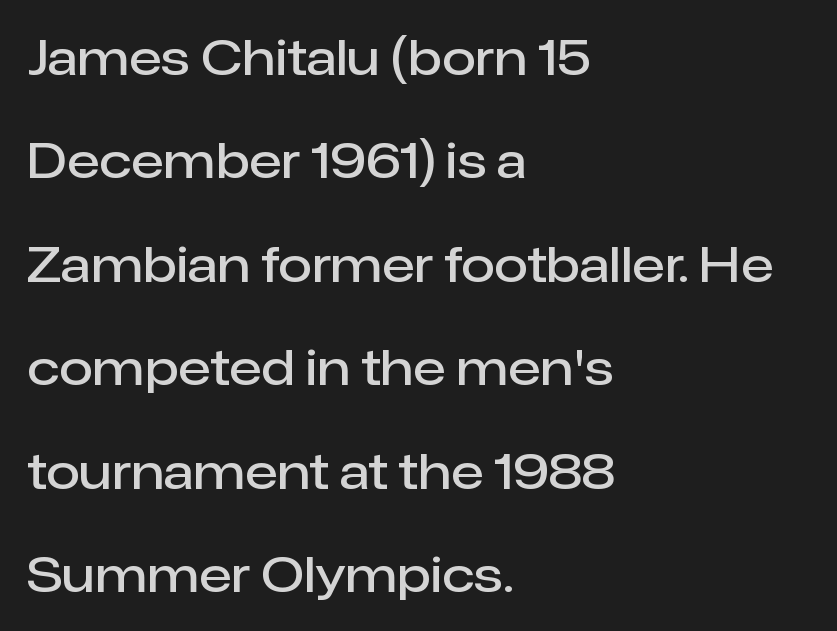
The image shows 49 px semibold sans-serif type, upright; set left-aligned, loose line spacing (2.11x), normal letter spacing, not underlined; low stroke contrast and a medium x-height.
